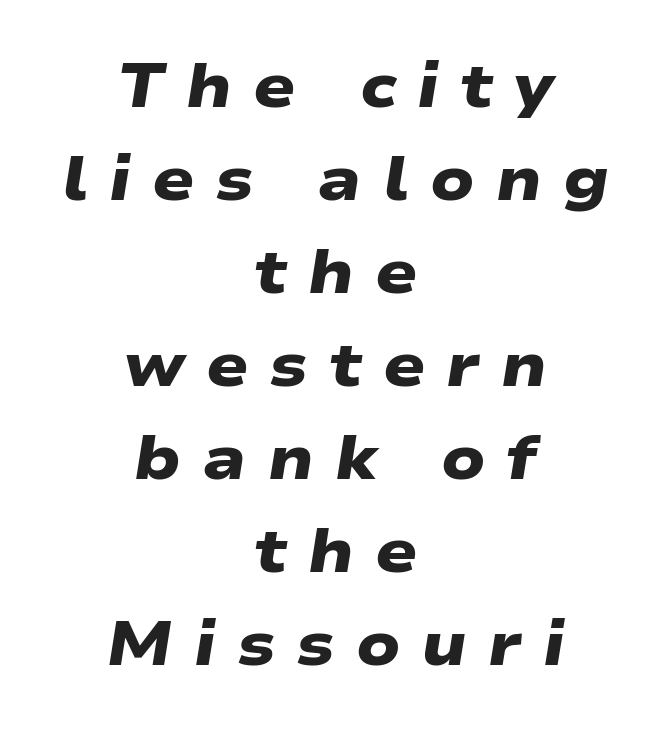
Q: Is the text bold? A: Yes.
Q: Is the typeface a serif or a sans-serif typeface? A: Sans-serif.
Q: Is the text underlined? A: No.
Q: How is the paragraph aligned? A: Centered.
Q: Is the spacing between letters normal or unusually wide? A: Unusually wide.
Q: Is the spacing between lines tight, normal or loose? A: Normal.
Q: Width (condensed, normal, or wide)? A: Wide.
Q: Stroke contrast? A: Low.
Q: x-height? A: Medium.
Q: Monospaced? A: No.
